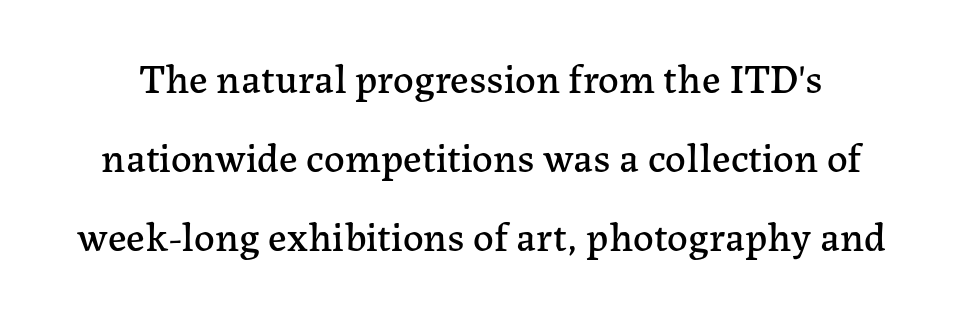
Q: Is the text italic (slanted)? A: No, it is upright.
Q: Is the typeface a serif or a sans-serif typeface? A: Serif.
Q: Is the text underlined? A: No.
Q: Is the spacing between letters normal or unusually wide? A: Normal.
Q: Is the spacing between lines tight, normal or loose? A: Loose.
Q: Width (condensed, normal, or wide)? A: Normal.
Q: Stroke contrast? A: Low.
Q: x-height? A: Medium.
Q: Monospaced? A: No.
